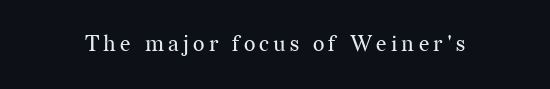
Q: Is the text bold? A: No.
Q: Is the text italic (slanted)? A: No, it is upright.
Q: Is the text underlined? A: No.
